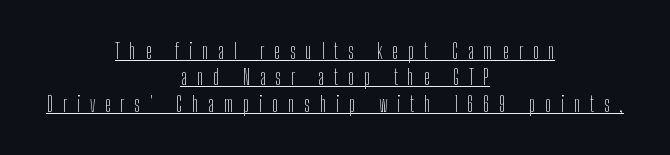
The image shows 21 px text type, upright; set centered, normal line spacing (1.26x), unusually wide letter spacing (+0.46 em), underlined.
